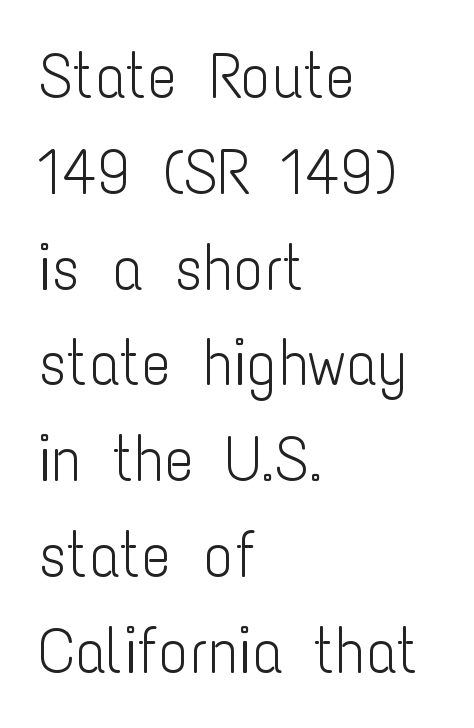
Q: Is the text bold? A: No.
Q: Is the text italic (slanted)? A: No, it is upright.
Q: Is the typeface a serif or a sans-serif typeface? A: Sans-serif.
Q: Is the text underlined? A: No.
Q: How is the paragraph aligned? A: Left-aligned.
Q: Is the spacing between letters normal or unusually wide? A: Normal.
Q: Is the spacing between lines tight, normal or loose? A: Normal.
Q: Width (condensed, normal, or wide)? A: Condensed.
Q: Stroke contrast? A: Low.
Q: x-height? A: Medium.
Q: Monospaced? A: No.
